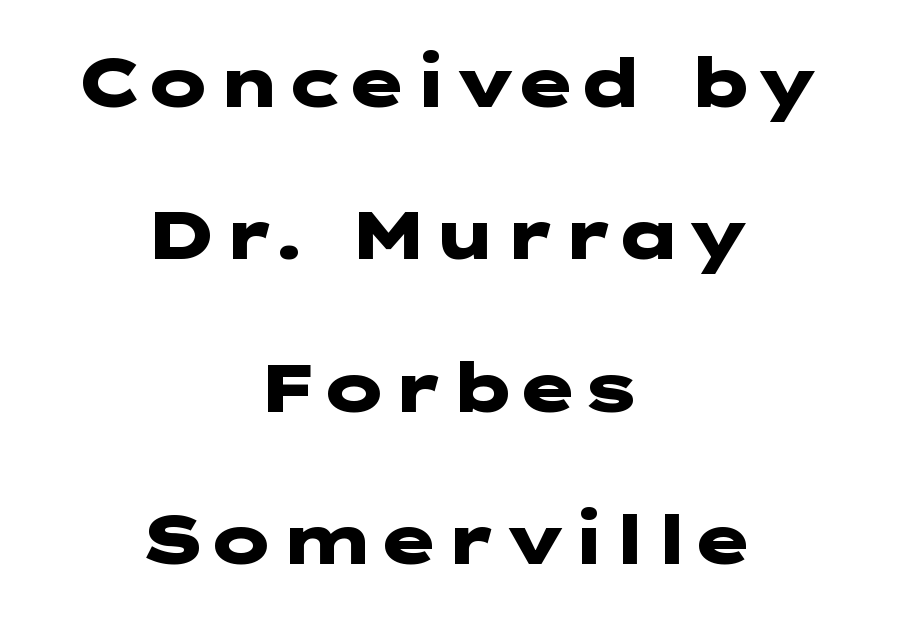
{"serif": "no", "italic": "no", "bold": "yes", "weight": "heavy", "width": "wide", "stroke_contrast": "low", "x_height": "medium", "underline": "no", "align": "center", "line_spacing": "loose", "line_spacing_ratio": 2.24, "letter_spacing": "normal", "letter_spacing_em": 0.0, "glyph_px": 68}
